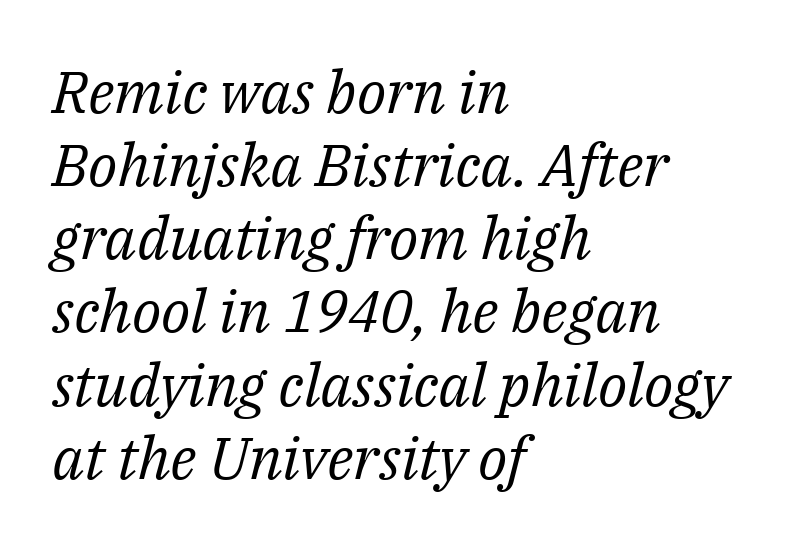
Q: Is the text bold? A: No.
Q: Is the text italic (slanted)? A: Yes, it leans right by about 14 degrees.
Q: Is the typeface a serif or a sans-serif typeface? A: Serif.
Q: Is the text underlined? A: No.
Q: How is the paragraph aligned? A: Left-aligned.
Q: Is the spacing between letters normal or unusually wide? A: Normal.
Q: Width (condensed, normal, or wide)? A: Normal.
Q: Stroke contrast? A: Medium.
Q: x-height? A: Medium.
Q: Monospaced? A: No.
